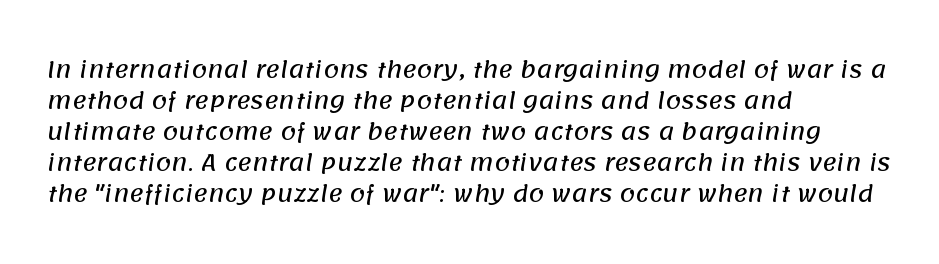
Q: Is the text underlined? A: No.
Q: How is the paragraph aligned? A: Left-aligned.
Q: Is the spacing between letters normal or unusually wide? A: Normal.
Q: Is the spacing between lines tight, normal or loose? A: Normal.
